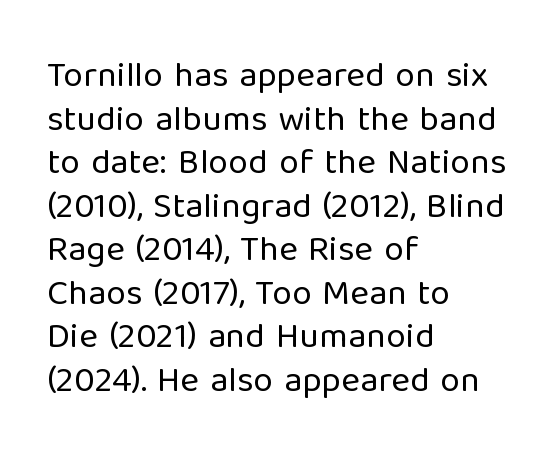
The image shows 36 px regular-weight sans-serif type, upright; set left-aligned, line spacing 1.21x, normal letter spacing, not underlined; low stroke contrast and a medium x-height.
